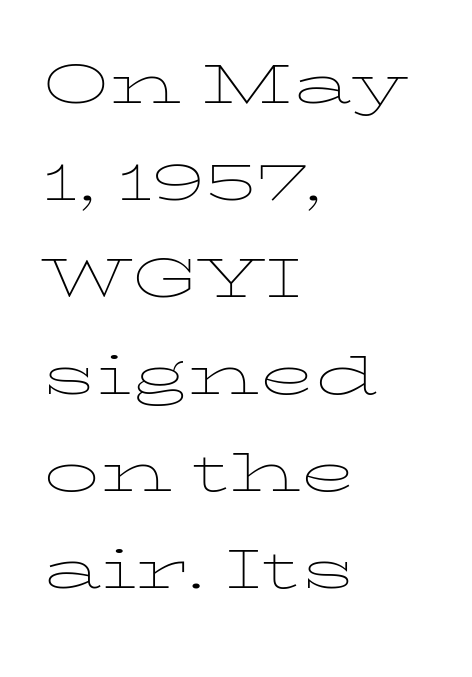
The image shows 74 px thin, wide type, upright; set left-aligned, normal line spacing (1.31x), normal letter spacing, not underlined; low stroke contrast and a medium x-height.
